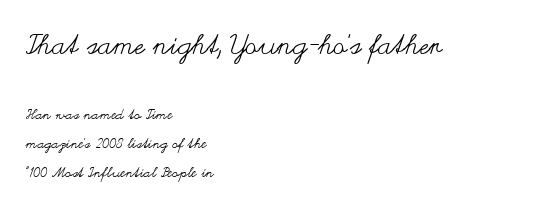
{"bold": "no", "underline": "no", "align": "left", "line_spacing": "loose", "line_spacing_ratio": 2.08, "letter_spacing": "normal", "letter_spacing_em": 0.0, "larger_block": "first", "size_ratio": 1.93, "glyph_px": 27}
